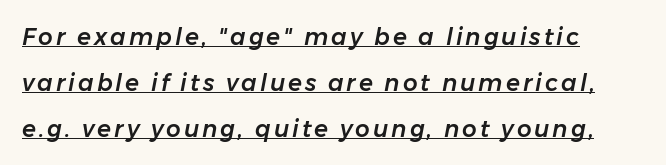
Q: Is the text italic (slanted)? A: Yes, it leans right by about 11 degrees.
Q: Is the text underlined? A: Yes.
Q: How is the paragraph aligned? A: Left-aligned.
Q: Is the spacing between lines tight, normal or loose? A: Loose.
